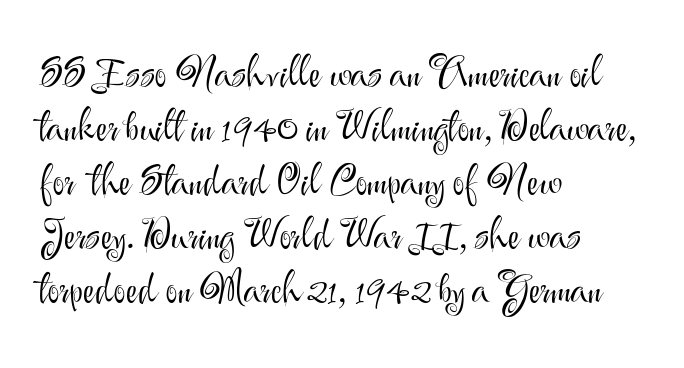
{"serif": "no", "bold": "no", "weight": "light", "width": "normal", "stroke_contrast": "medium", "x_height": "small", "monospaced": "no", "underline": "no", "align": "left", "line_spacing": "normal", "line_spacing_ratio": 1.32, "letter_spacing": "normal", "letter_spacing_em": 0.0, "glyph_px": 41}
